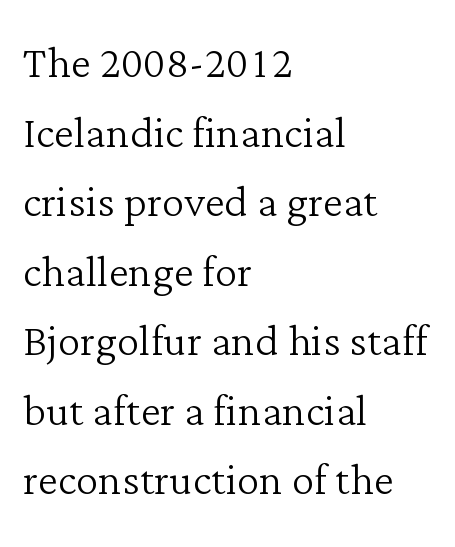
The gap between lines stays unmarked. The rendering keeps characters at their native spacing. Compared with a centered layout, this one pins lines to the left instead. The face used here is proportionally spaced, like ordinary book or web type.
